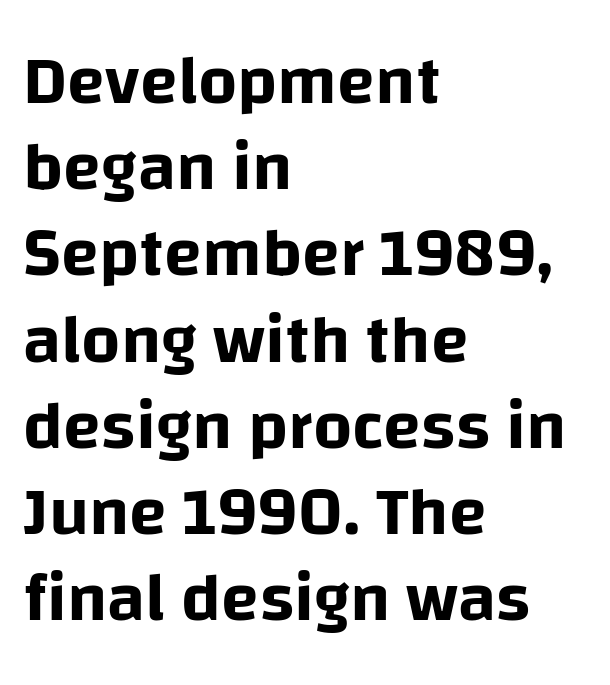
Q: Is the text italic (slanted)? A: No, it is upright.
Q: Is the typeface a serif or a sans-serif typeface? A: Sans-serif.
Q: Is the text underlined? A: No.
Q: How is the paragraph aligned? A: Left-aligned.
Q: Is the spacing between letters normal or unusually wide? A: Normal.
Q: Is the spacing between lines tight, normal or loose? A: Normal.
Q: Width (condensed, normal, or wide)? A: Normal.
Q: Stroke contrast? A: Low.
Q: x-height? A: Large.
Q: Monospaced? A: No.
